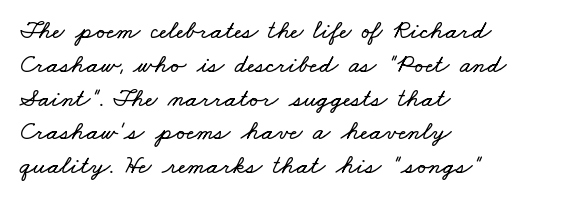
The horizontal fit of the characters is conventional and even. Visually the block forms a straight wall on the left and a jagged coastline on the right. The baseline area is clear. Vertically, the passage feels balanced, rows spaced as you'd expect.
